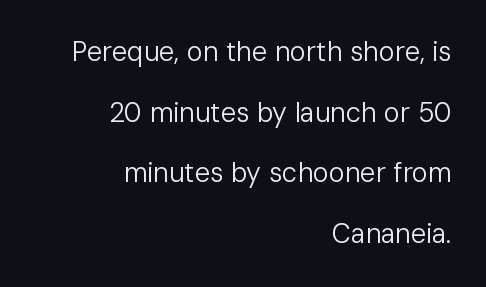
Q: Is the text bold? A: No.
Q: Is the text italic (slanted)? A: No, it is upright.
Q: Is the text underlined? A: No.
Q: How is the paragraph aligned? A: Right-aligned.
Q: Is the spacing between letters normal or unusually wide? A: Normal.
Q: Is the spacing between lines tight, normal or loose? A: Loose.
